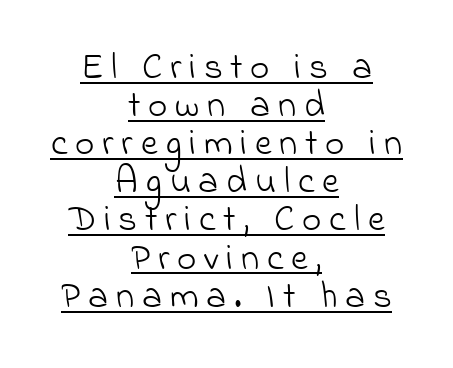
The image shows 37 px light sans-serif type; set centered, tight line spacing (1.03x), unusually wide letter spacing (+0.21 em), underlined; low stroke contrast and a small x-height.
